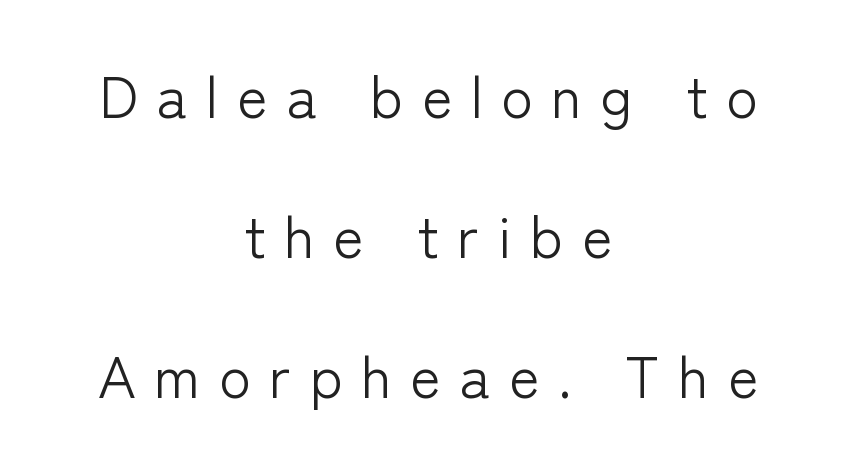
{"serif": "no", "italic": "no", "bold": "no", "weight": "light", "width": "normal", "stroke_contrast": "low", "x_height": "medium", "monospaced": "no", "underline": "no", "align": "center", "line_spacing": "loose", "line_spacing_ratio": 2.41, "letter_spacing": "wide", "letter_spacing_em": 0.32, "glyph_px": 58}
